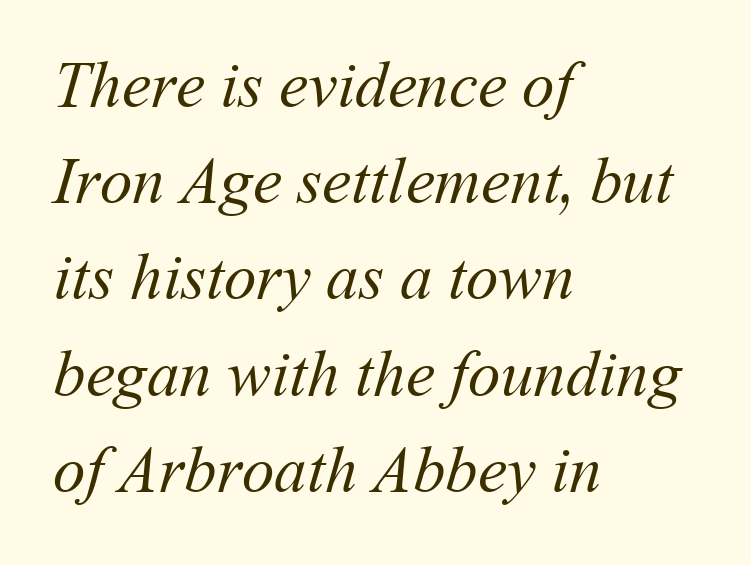
Q: Is the text bold? A: No.
Q: Is the text underlined? A: No.
Q: How is the paragraph aligned? A: Left-aligned.
Q: Is the spacing between letters normal or unusually wide? A: Normal.
Q: Is the spacing between lines tight, normal or loose? A: Normal.
Q: Width (condensed, normal, or wide)? A: Normal.
Q: Stroke contrast? A: Medium.
Q: x-height? A: Medium.
Q: Monospaced? A: No.
